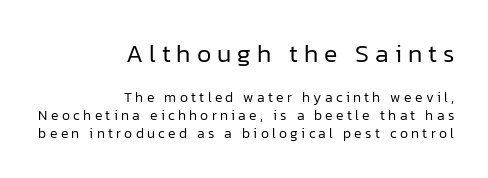
{"italic": "no", "bold": "no", "underline": "no", "align": "right", "line_spacing": "normal", "line_spacing_ratio": 1.28, "letter_spacing": "wide", "letter_spacing_em": 0.24, "larger_block": "first", "size_ratio": 1.79, "glyph_px": 25}
